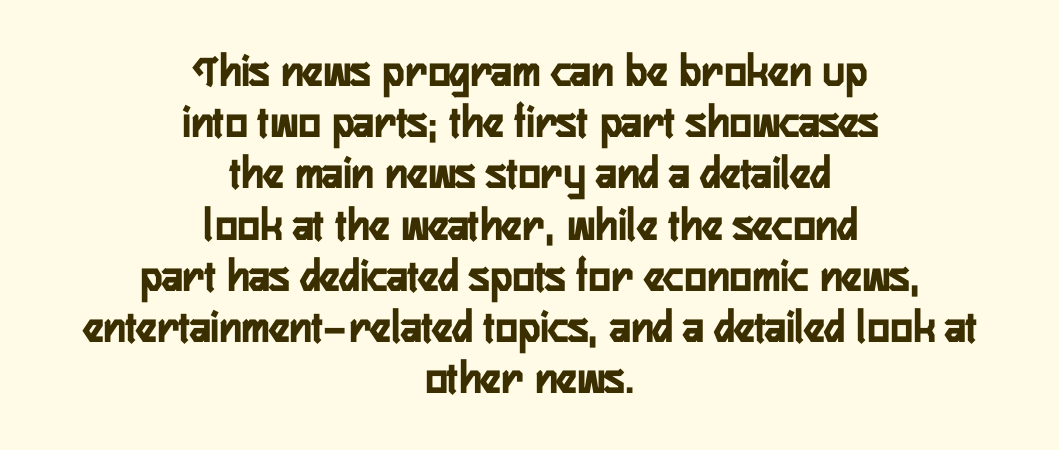
{"serif": "no", "italic": "no", "width": "condensed", "stroke_contrast": "low", "x_height": "medium", "monospaced": "no", "underline": "no", "align": "center", "line_spacing": "tight", "line_spacing_ratio": 1.09, "letter_spacing": "normal", "letter_spacing_em": 0.0, "glyph_px": 47}
